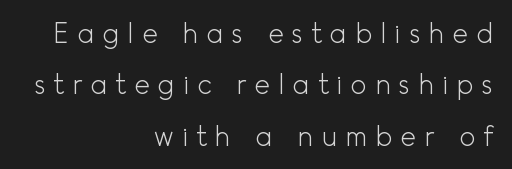
Heaviness? Minimal to ordinary, like unemphasized prose. Underline: absent. Leading: increased. Glyph-to-glyph distance is far greater than everyday printed text. One-word summary of the alignment: right.
